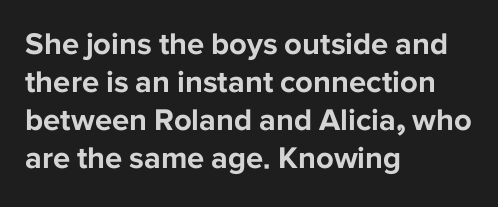
{"serif": "no", "italic": "no", "bold": "yes", "weight": "bold", "width": "normal", "stroke_contrast": "low", "x_height": "medium", "monospaced": "no", "underline": "no", "align": "left", "line_spacing_ratio": 1.23, "letter_spacing": "normal", "letter_spacing_em": 0.0, "glyph_px": 31}
